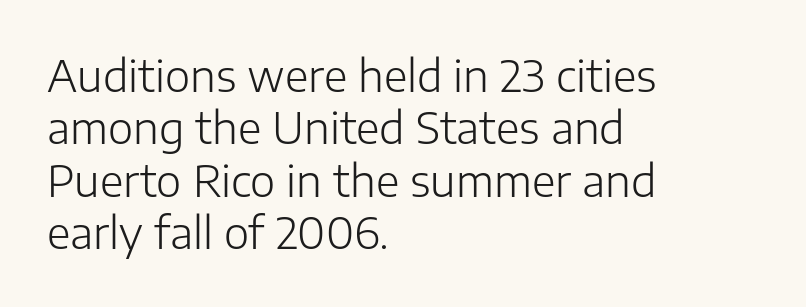
{"serif": "no", "italic": "no", "bold": "no", "weight": "light", "width": "normal", "stroke_contrast": "low", "x_height": "medium", "monospaced": "no", "underline": "no", "align": "left", "line_spacing_ratio": 1.22, "letter_spacing": "normal", "letter_spacing_em": 0.0, "glyph_px": 43}
